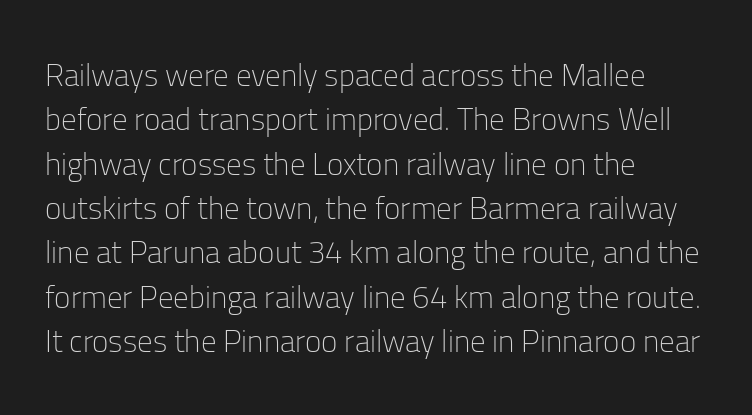
{"serif": "no", "italic": "no", "bold": "no", "weight": "light", "width": "normal", "stroke_contrast": "low", "x_height": "medium", "monospaced": "no", "underline": "no", "align": "left", "line_spacing": "normal", "line_spacing_ratio": 1.43, "letter_spacing": "normal", "letter_spacing_em": 0.0, "glyph_px": 31}
